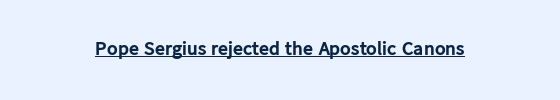
{"italic": "no", "bold": "yes", "underline": "yes", "align": "center", "letter_spacing": "normal", "letter_spacing_em": 0.0, "glyph_px": 20}
